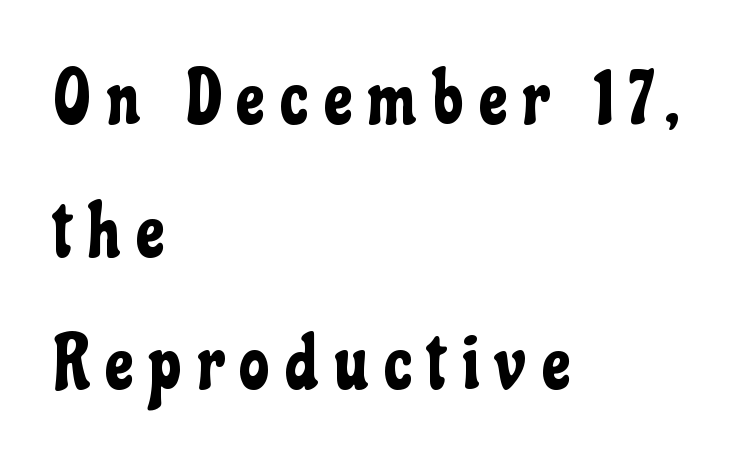
{"serif": "no", "italic": "no", "width": "condensed", "stroke_contrast": "low", "x_height": "medium", "monospaced": "no", "underline": "no", "align": "left", "line_spacing_ratio": 1.77, "letter_spacing": "wide", "letter_spacing_em": 0.22, "glyph_px": 75}
